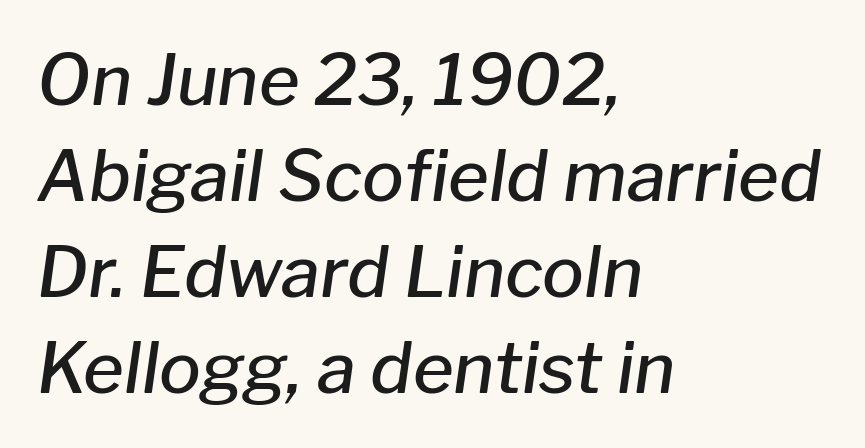
Short note: letters normally spaced. A typesetter would call this proportional, since set widths differ per character. Check under the words: just untouched page. Firm but not heavy-handed strokes: this text is semibold. You can tell it's italic because the verticals aren't actually vertical. Reading down the block, your eye returns to a fixed left position each line.
